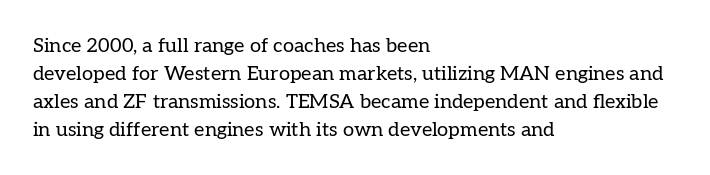
Q: Is the text bold? A: No.
Q: Is the text italic (slanted)? A: No, it is upright.
Q: Is the text underlined? A: No.
Q: How is the paragraph aligned? A: Left-aligned.
Q: Is the spacing between letters normal or unusually wide? A: Normal.
Q: Is the spacing between lines tight, normal or loose? A: Normal.
